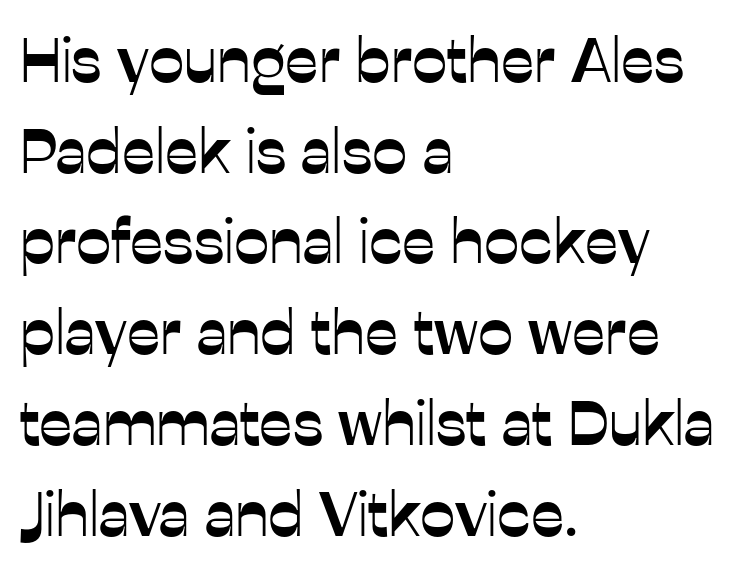
There is no visible air inserted between adjacent glyphs. Grotesque or geometric, the face here clearly has no serifs. Ascenders rise straight up at ninety degrees. The paragraph shown leans on its left margin. This sample keeps an unexceptional amount of space between lines. The letters advance in unequal steps, a hallmark of proportional type.
